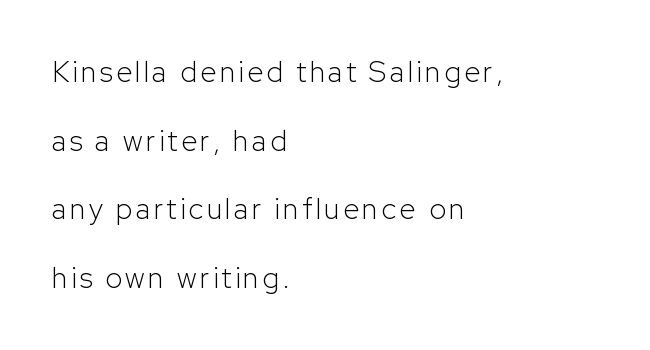
The image shows 29 px light sans-serif type, upright; set left-aligned, loose line spacing (2.37x), not underlined; low stroke contrast and a medium x-height.
